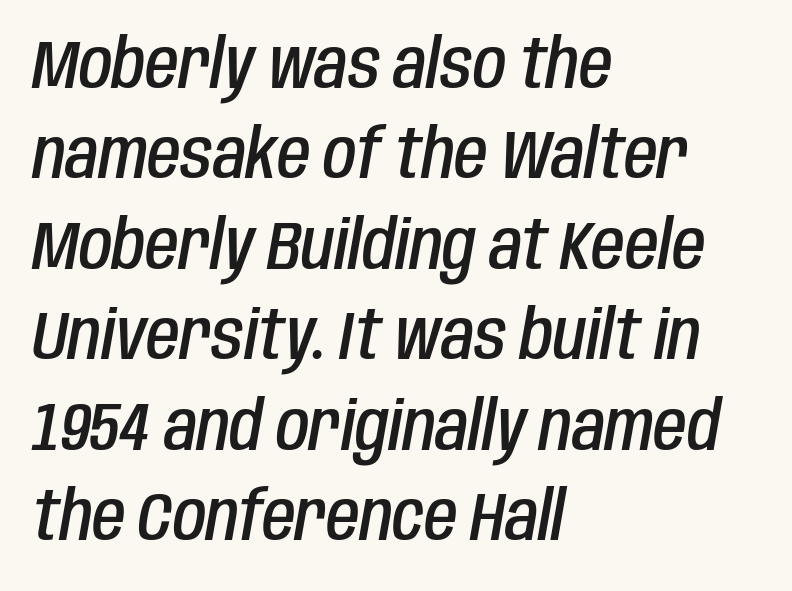
The image shows 68 px semibold, condensed type, italic (leaning right); set left-aligned, normal line spacing (1.33x), normal letter spacing, not underlined; low stroke contrast and a large x-height.
